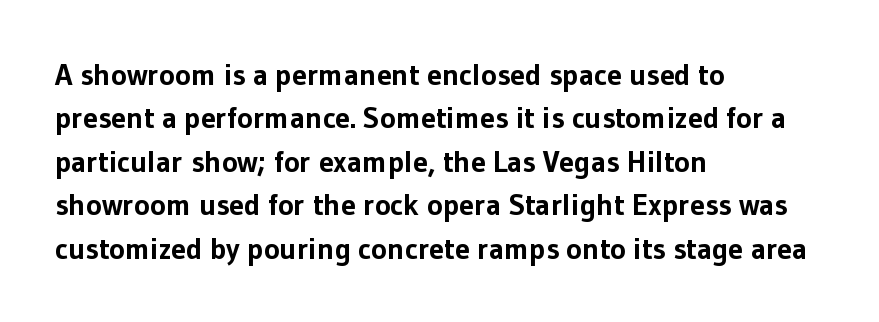
Words float on clear page, feet unadorned. Vertical strokes here are truly vertical. Typographic density is high because the face is bold. Spacing between characters is what you'd get straight out of the box. Every row of glyphs begins at an identical x-position on the left.
